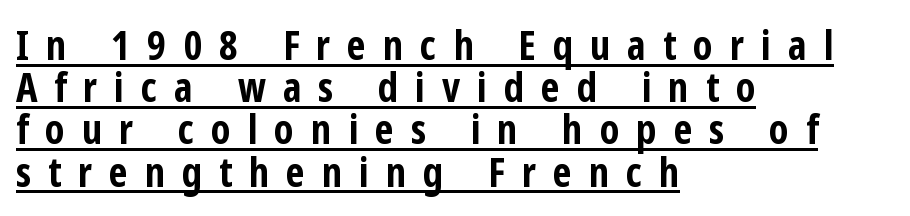
The image shows 41 px bold, condensed sans-serif type, upright; set left-aligned, tight line spacing (1.03x), unusually wide letter spacing (+0.41 em), underlined; low stroke contrast and a medium x-height.
